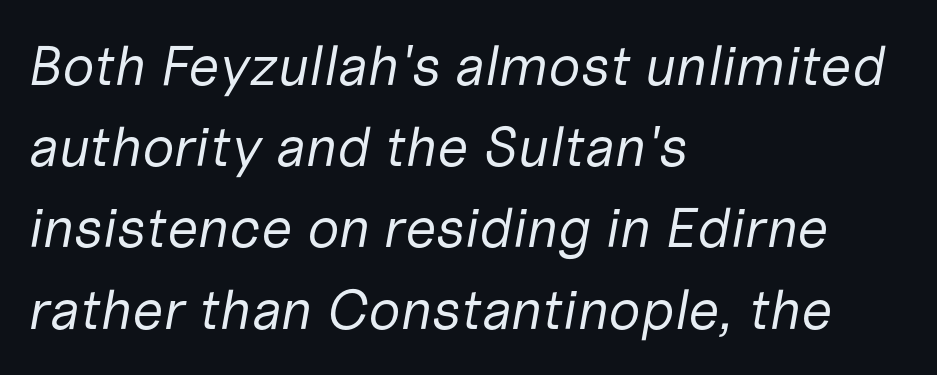
{"italic": "yes", "lean": "right", "slant_degrees": 10, "bold": "no", "weight": "regular", "width": "normal", "stroke_contrast": "low", "x_height": "medium", "monospaced": "no", "underline": "no", "align": "left", "line_spacing": "normal", "line_spacing_ratio": 1.45, "letter_spacing": "normal", "letter_spacing_em": 0.0, "glyph_px": 56}
